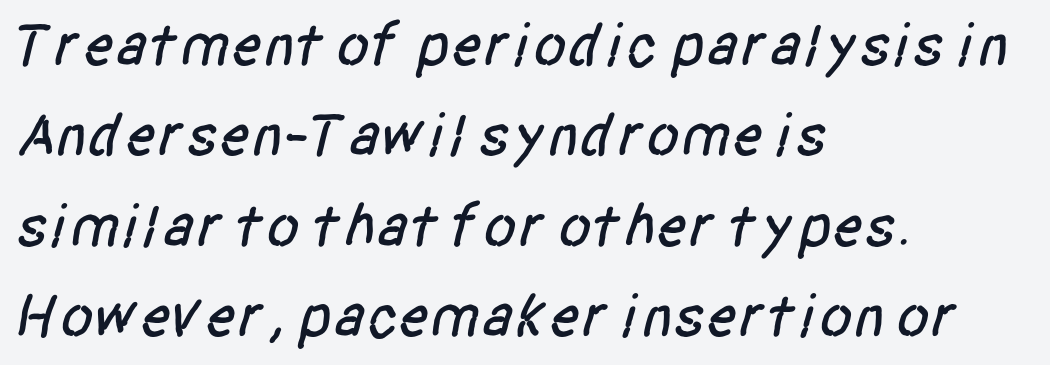
Think of a printed novel: that variable character pitch is what you see here. In terms of leading, this rendering sits right in the middle. The gaps between neighbouring characters are ordinary and unremarkable. Nope, no serifs anywhere on these letters.
